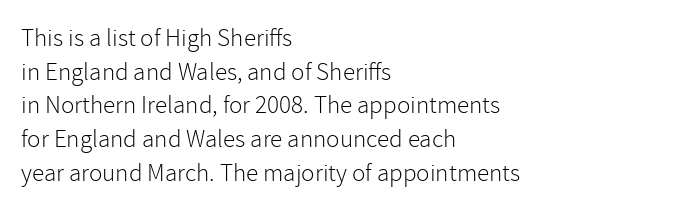
Honestly, there is no underline to notice here at all. When letters stand straight like this, we call the style roman or upright. The passage shown stacks its lines at a standard gap. Horizontal alignment here is leftward, the default for most running prose. Ink coverage per letter is moderate at most.
